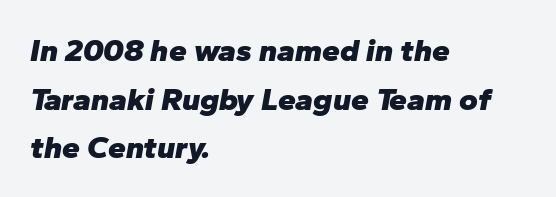
Q: Is the text bold? A: Yes.
Q: Is the text italic (slanted)? A: Yes, it leans right by about 10 degrees.
Q: Is the text underlined? A: No.
Q: How is the paragraph aligned? A: Left-aligned.
Q: Is the spacing between letters normal or unusually wide? A: Normal.
Q: Is the spacing between lines tight, normal or loose? A: Normal.
Q: Width (condensed, normal, or wide)? A: Normal.
Q: Stroke contrast? A: Low.
Q: x-height? A: Medium.
Q: Monospaced? A: No.
